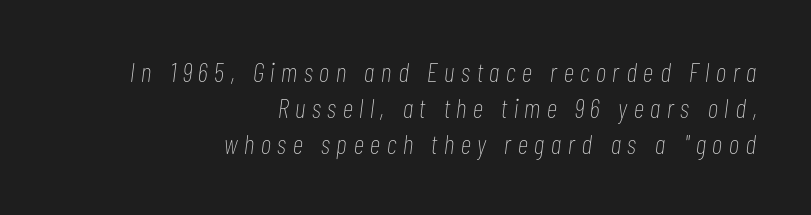
The image shows 27 px text type, italic (leaning right); set right-aligned, normal line spacing (1.33x), unusually wide letter spacing (+0.25 em), not underlined.
